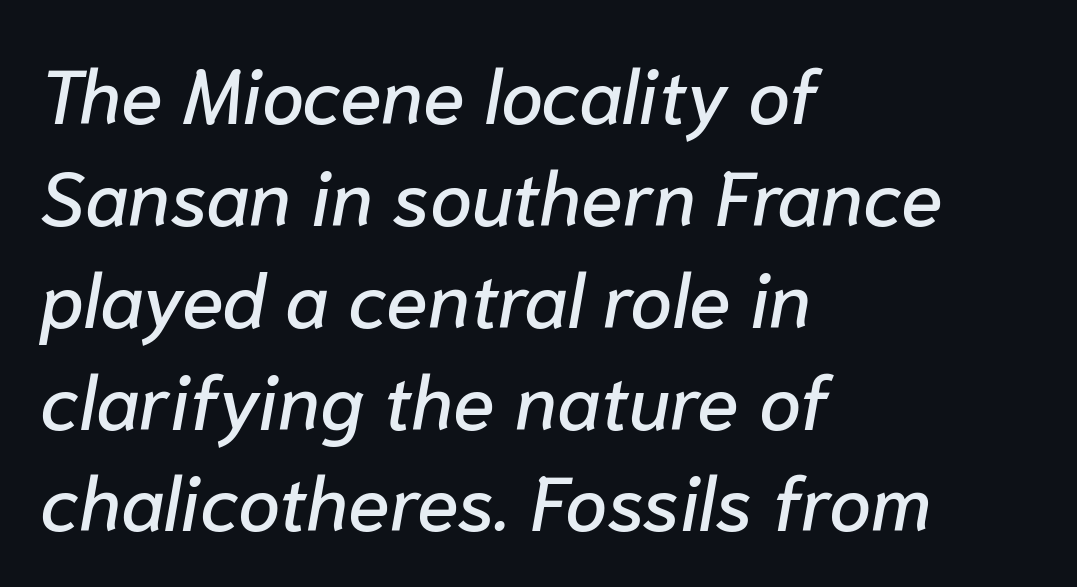
{"italic": "yes", "lean": "right", "slant_degrees": 10, "width": "normal", "stroke_contrast": "low", "x_height": "medium", "monospaced": "no", "underline": "no", "align": "left", "line_spacing": "normal", "line_spacing_ratio": 1.34, "letter_spacing": "normal", "letter_spacing_em": 0.0, "glyph_px": 76}
